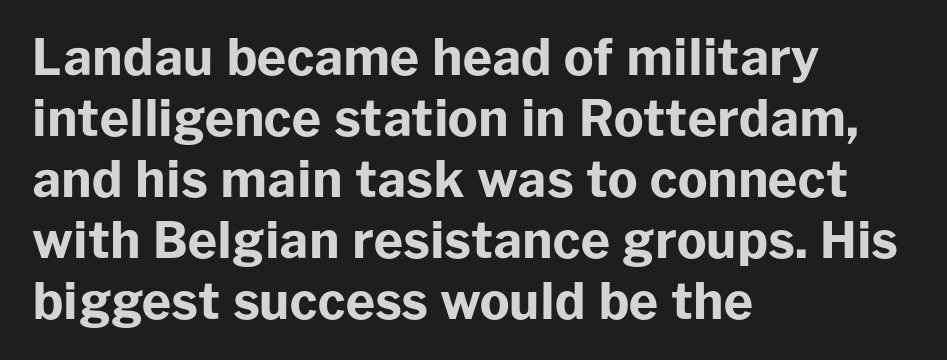
{"serif": "no", "italic": "no", "bold": "yes", "weight": "bold", "width": "normal", "stroke_contrast": "low", "x_height": "medium", "monospaced": "no", "underline": "no", "align": "left", "line_spacing_ratio": 1.22, "letter_spacing": "normal", "letter_spacing_em": 0.0, "glyph_px": 50}
